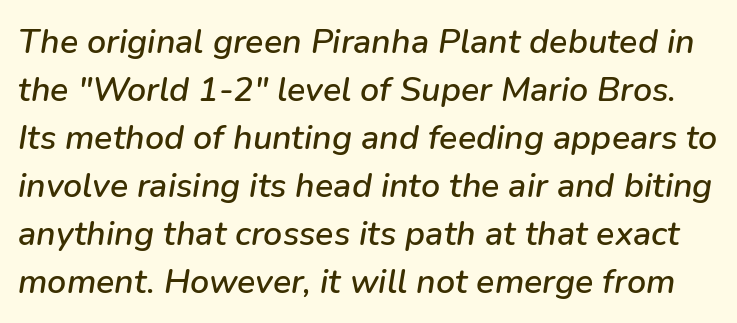
Compared with typical body copy, the letter spacing here is the same. Is there much room between lines? A standard amount, neither cramped nor airy. This is oblique type, the kind used for emphasis or titles. The specimen omits any rule beneath the text block's lines. Do the characters align in a grid? No, the font is proportional.
